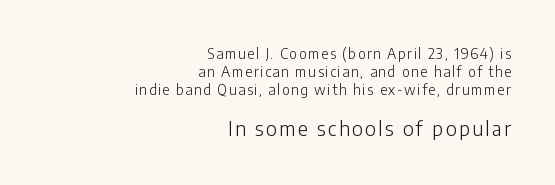
The image shows 20 px text type, upright; set right-aligned, normal line spacing (1.3x), not underlined; the second (bottom) block is 1.43x larger.
